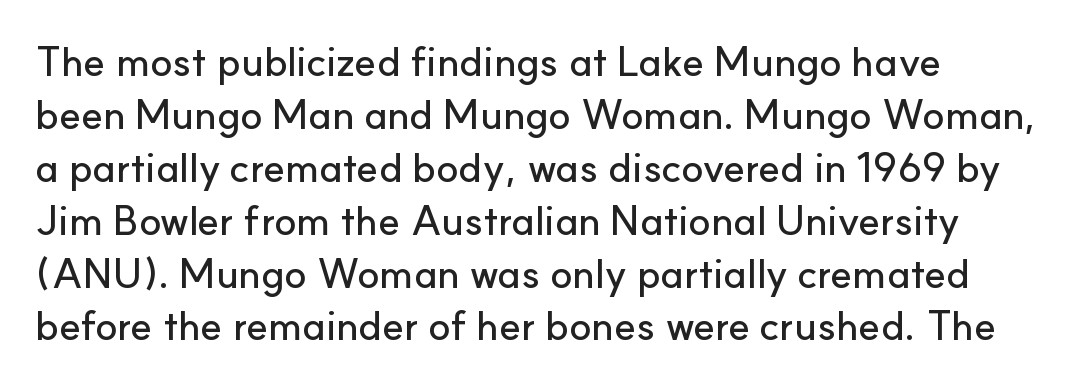
The image shows 41 px sans-serif type, upright; set normal line spacing (1.29x), normal letter spacing, not underlined; low stroke contrast and a small x-height.
